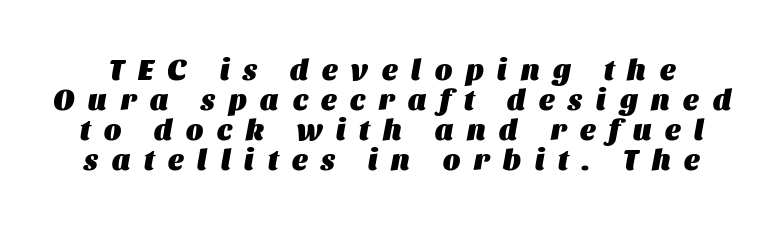
Interline gaps are noticeably narrow in this sample. The passage shown has open, widely tracked lettering throughout. Posture: slanted. The space beneath each line is pristine and unruled. Do the characters align in a grid? No, the font is proportional. Does the weight exceed regular? Yes, all the way to bold.
